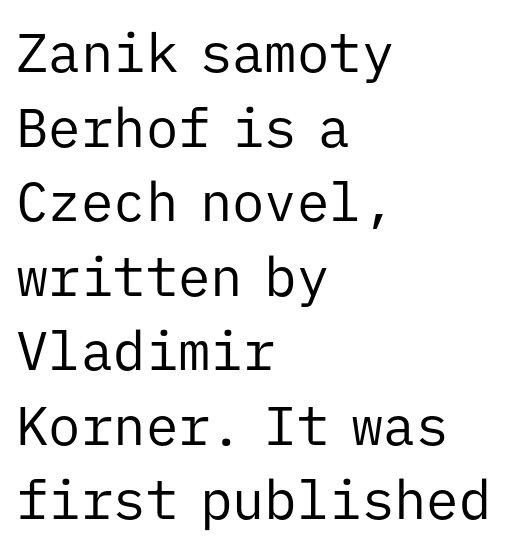
The text was rendered using a sans face with plain stroke endings. The lines are quadded left. Note the uniform advance width — an 'i' takes as much space as an 'm'. Standard letterfit; no display-style spreading of the glyphs.
